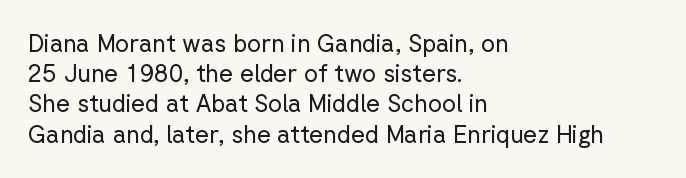
Q: Is the text bold? A: No.
Q: Is the text italic (slanted)? A: No, it is upright.
Q: Is the text underlined? A: No.
Q: How is the paragraph aligned? A: Left-aligned.
Q: Is the spacing between letters normal or unusually wide? A: Normal.
Q: Is the spacing between lines tight, normal or loose? A: Normal.
